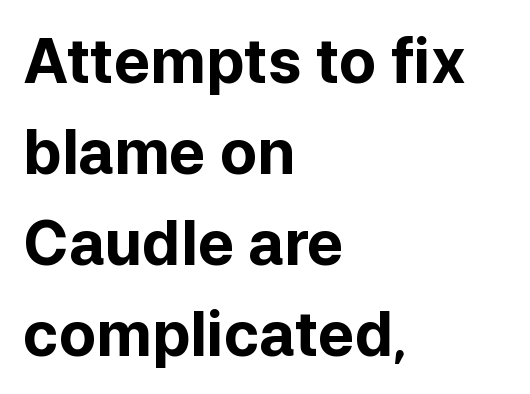
Observe the absence of serifs on each vertical stroke in this sample. The font's upright variant was chosen for this text. Here the designer chose a conventional face with non-uniform glyph widths. Typeset ragged right — the left edge is the straight one. As a designer I'd log this as weight 700, bold.
